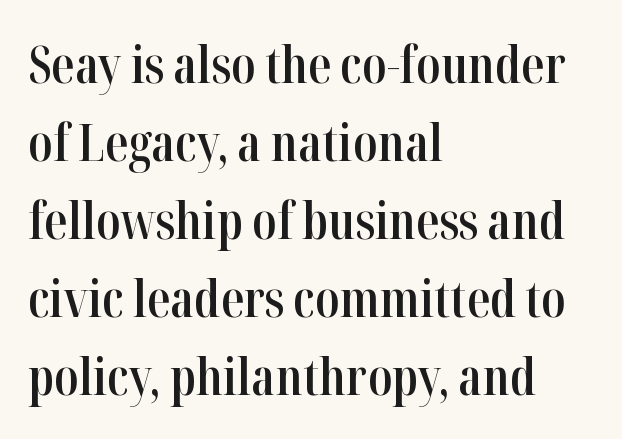
You could call the tracking neutral — neither tight nor loose. A student would call this left alignment; a typographer would say flush left, rag right. The area under the type is left untouched. Proportional: the letters do not fall into vertical columns.
